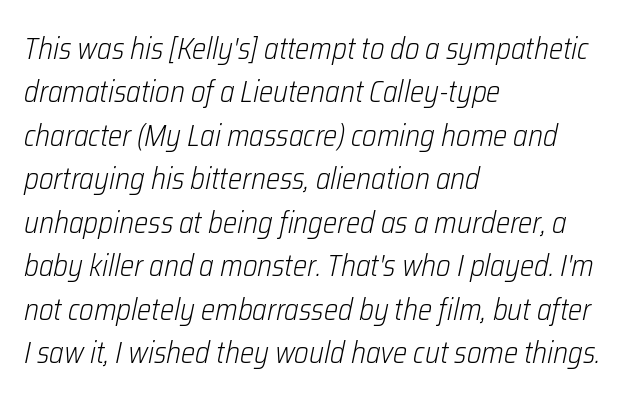
{"italic": "yes", "lean": "right", "slant_degrees": 12, "bold": "no", "weight": "light", "width": "condensed", "stroke_contrast": "low", "x_height": "medium", "monospaced": "no", "underline": "no", "align": "left", "line_spacing": "normal", "line_spacing_ratio": 1.45, "letter_spacing": "normal", "letter_spacing_em": 0.0, "glyph_px": 30}
